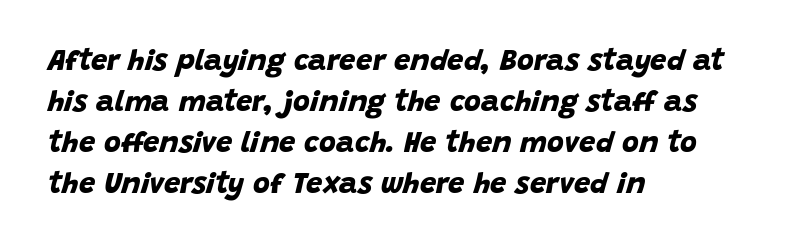
Q: Is the text bold? A: Yes.
Q: Is the typeface a serif or a sans-serif typeface? A: Sans-serif.
Q: Is the text underlined? A: No.
Q: How is the paragraph aligned? A: Left-aligned.
Q: Is the spacing between letters normal or unusually wide? A: Normal.
Q: Is the spacing between lines tight, normal or loose? A: Normal.
Q: Width (condensed, normal, or wide)? A: Normal.
Q: Stroke contrast? A: Low.
Q: x-height? A: Large.
Q: Monospaced? A: No.
